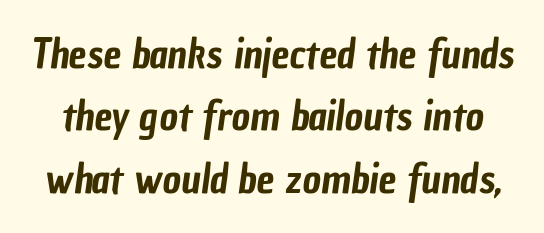
The image shows 40 px condensed sans-serif type; set normal line spacing (1.56x), normal letter spacing, not underlined; low stroke contrast and a medium x-height.
